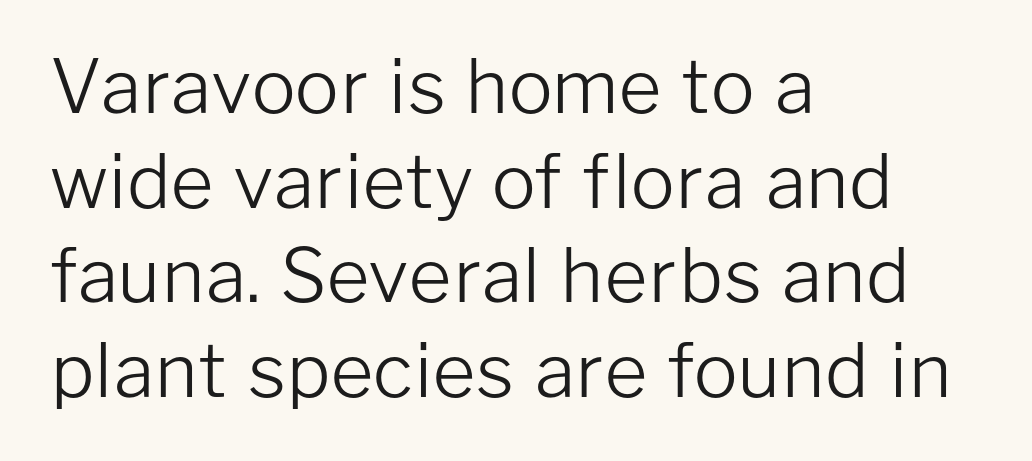
{"serif": "no", "italic": "no", "bold": "no", "weight": "light", "width": "normal", "stroke_contrast": "low", "x_height": "medium", "monospaced": "no", "underline": "no", "align": "left", "line_spacing": "normal", "line_spacing_ratio": 1.28, "letter_spacing": "normal", "letter_spacing_em": 0.0, "glyph_px": 74}
